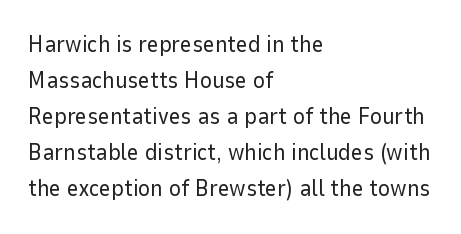
Q: Is the text bold? A: No.
Q: Is the text italic (slanted)? A: No, it is upright.
Q: Is the text underlined? A: No.
Q: How is the paragraph aligned? A: Left-aligned.
Q: Is the spacing between letters normal or unusually wide? A: Normal.
Q: Is the spacing between lines tight, normal or loose? A: Normal.
